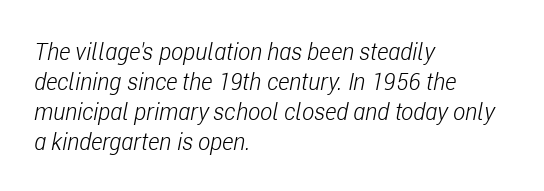
The image shows 23 px text type, italic (leaning right); set left-aligned, normal line spacing (1.31x), normal letter spacing, not underlined.
